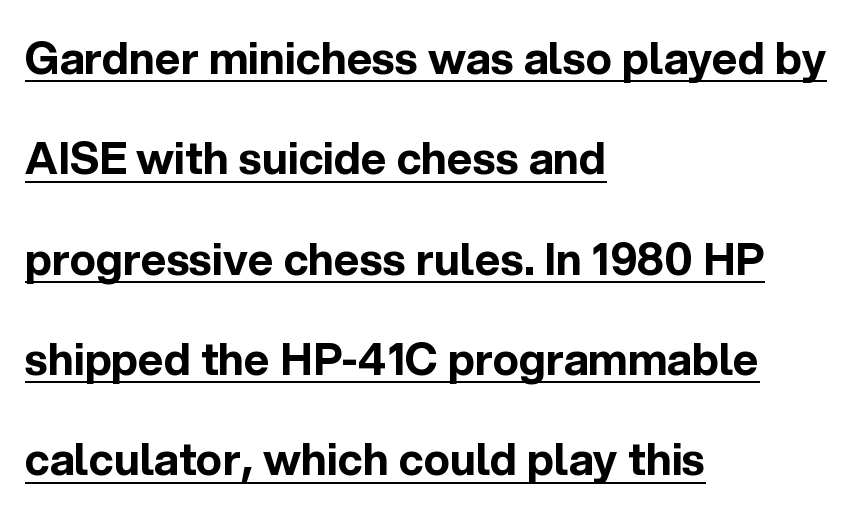
{"serif": "no", "italic": "no", "bold": "yes", "weight": "bold", "width": "normal", "x_height": "medium", "monospaced": "no", "underline": "yes", "align": "left", "line_spacing": "loose", "line_spacing_ratio": 2.28, "letter_spacing": "normal", "letter_spacing_em": 0.0, "glyph_px": 44}
